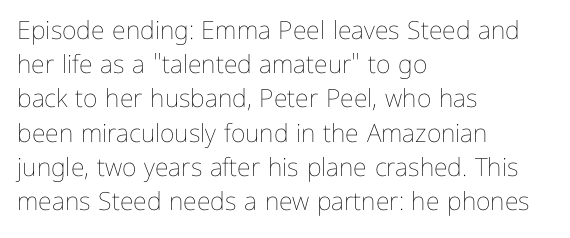
{"italic": "no", "bold": "no", "underline": "no", "align": "left", "line_spacing": "normal", "line_spacing_ratio": 1.37, "letter_spacing": "normal", "letter_spacing_em": 0.0, "glyph_px": 25}
